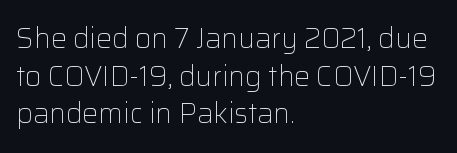
The image shows 28 px light sans-serif type, upright; set left-aligned, normal line spacing (1.34x), normal letter spacing, not underlined; low stroke contrast and a medium x-height.
